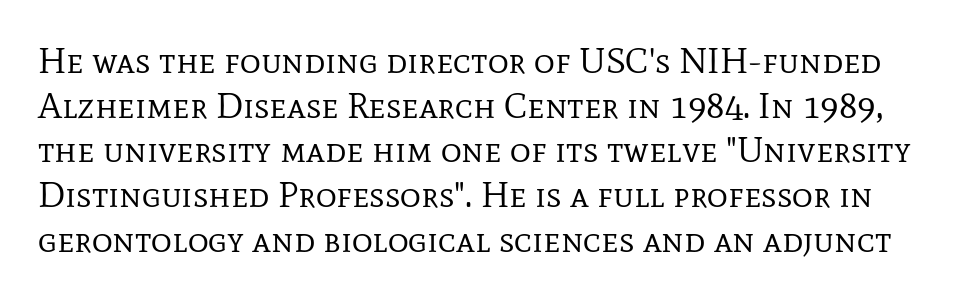
{"serif": "yes", "italic": "no", "bold": "no", "weight": "regular", "width": "normal", "stroke_contrast": "low", "x_height": "medium", "monospaced": "no", "underline": "no", "line_spacing_ratio": 1.24, "letter_spacing": "normal", "letter_spacing_em": 0.0, "glyph_px": 36}
